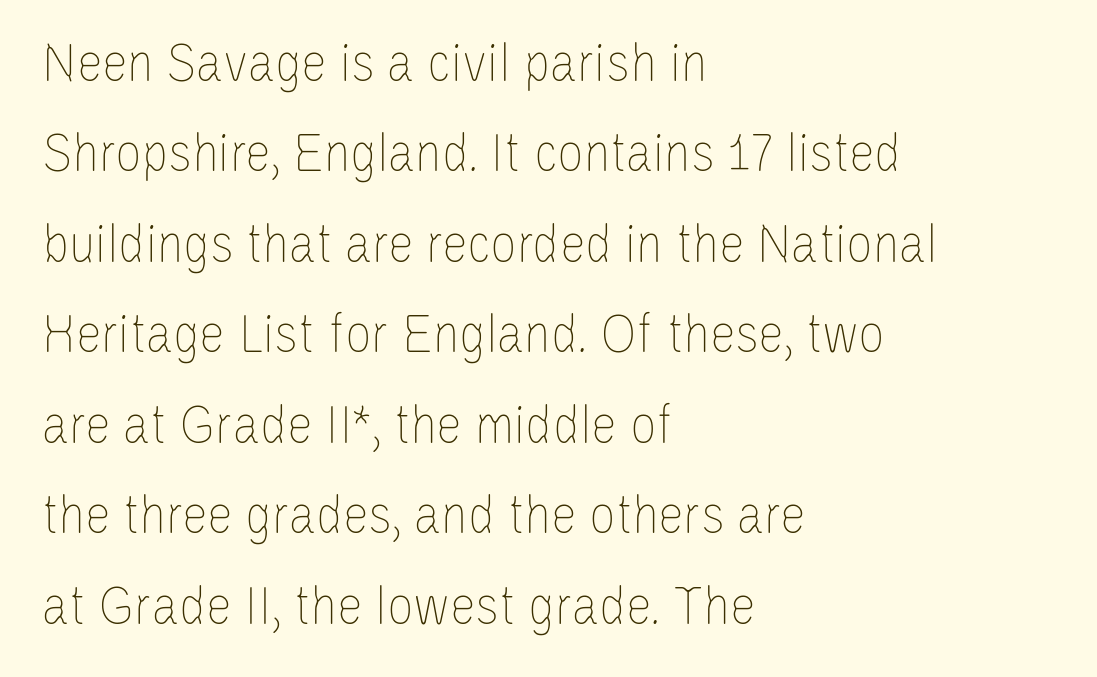
The image shows 58 px thin, condensed type, upright; set left-aligned, normal line spacing (1.56x), normal letter spacing, not underlined; low stroke contrast and a large x-height.
